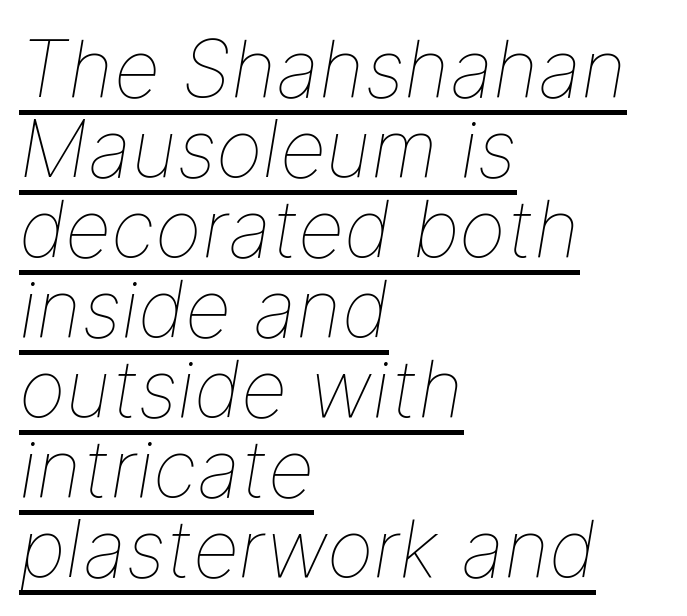
The image shows 80 px thin type, italic (leaning right); set left-aligned, tight line spacing (1.0x), normal letter spacing, underlined; low stroke contrast and a medium x-height.
